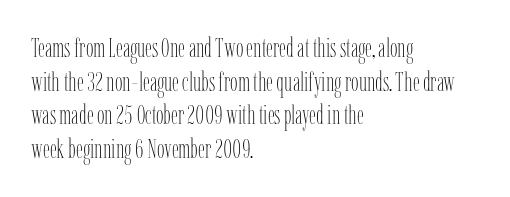
Q: Is the text bold? A: No.
Q: Is the text italic (slanted)? A: No, it is upright.
Q: Is the text underlined? A: No.
Q: How is the paragraph aligned? A: Left-aligned.
Q: Is the spacing between letters normal or unusually wide? A: Normal.
Q: Is the spacing between lines tight, normal or loose? A: Normal.
